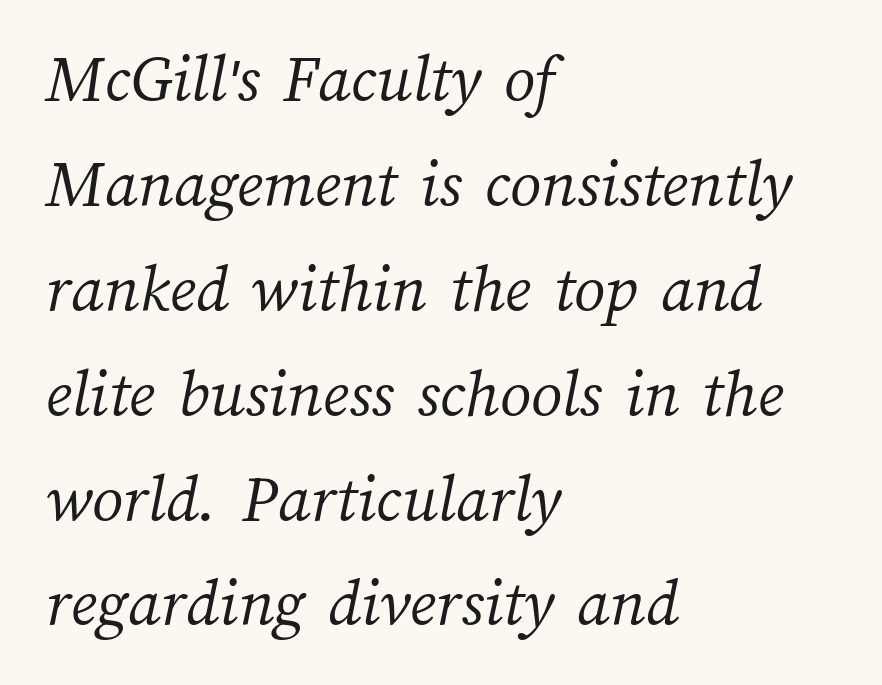
{"bold": "no", "weight": "light", "width": "normal", "stroke_contrast": "medium", "x_height": "medium", "monospaced": "no", "underline": "no", "align": "left", "line_spacing": "normal", "line_spacing_ratio": 1.52, "letter_spacing": "normal", "letter_spacing_em": 0.0, "glyph_px": 69}
